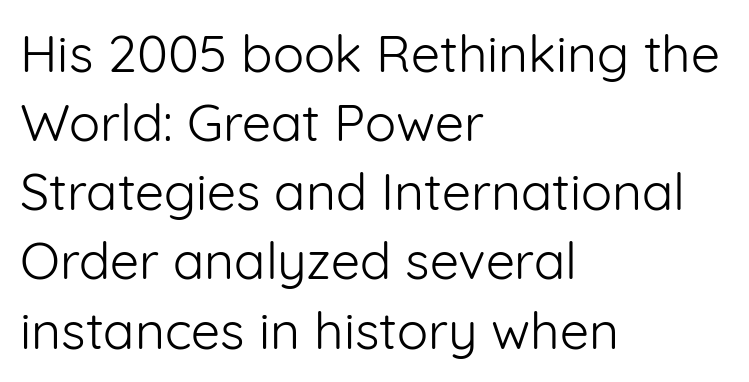
The rag falls on the right side of this text block. Short note: letters normally spaced. The rows are spaced the way most documents space them. Counters stay open thanks to moderate or lighter strokes.
